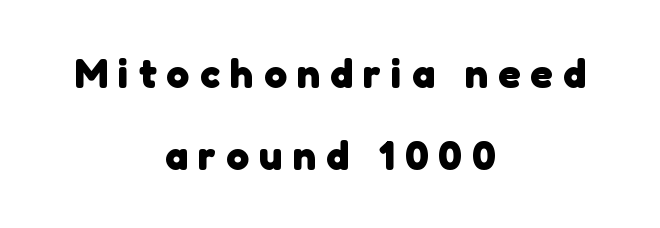
Look at the bottom of the vertical strokes: they stop flat, with no serifs. The face used here has the dense, thick strokes of a bold. Students, observe: this is what heavily led, spacious text looks like. The specimen omits any rule beneath the text block's lines.
